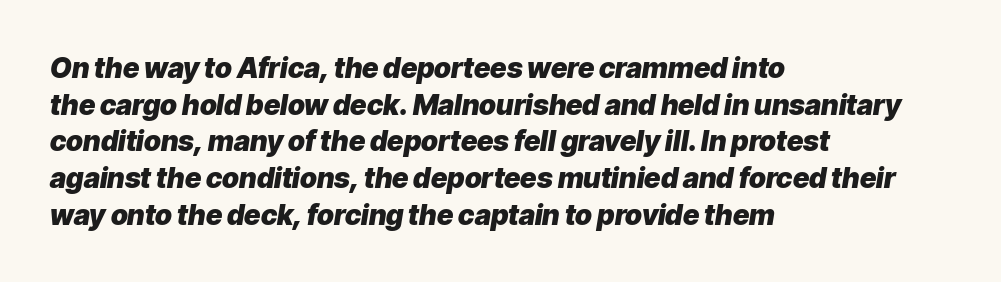
The image shows 28 px heavy type, italic (leaning right); set left-aligned, normal line spacing (1.31x), normal letter spacing, not underlined; low stroke contrast and a medium x-height.
